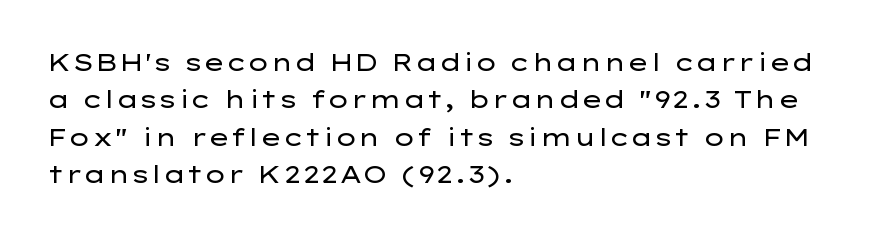
The image shows 24 px text type, upright; set left-aligned, normal line spacing (1.56x), normal letter spacing, not underlined.
